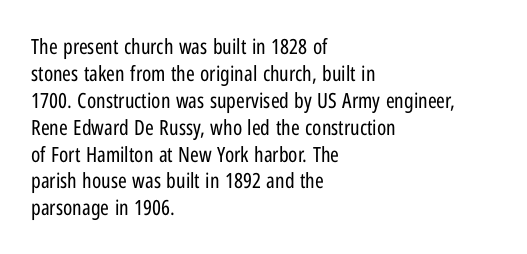
{"italic": "no", "bold": "no", "underline": "no", "align": "left", "line_spacing": "normal", "line_spacing_ratio": 1.28, "letter_spacing": "normal", "letter_spacing_em": 0.0, "glyph_px": 21}
